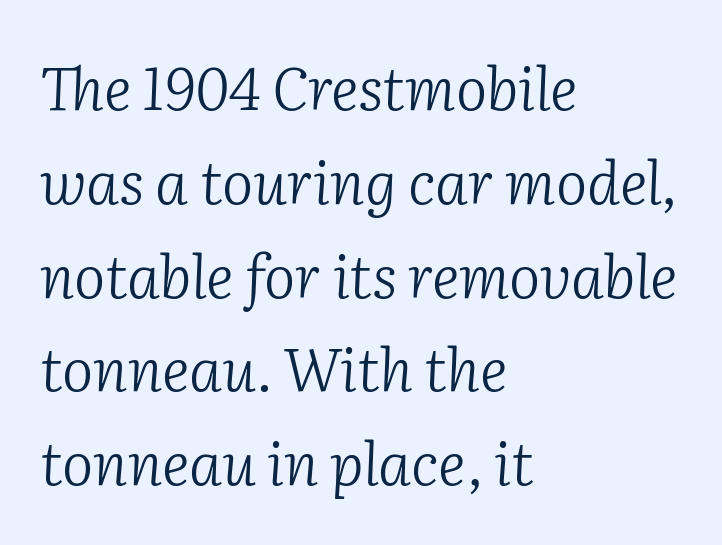
{"serif": "yes", "italic": "yes", "lean": "right", "slant_degrees": 2, "bold": "no", "weight": "light", "width": "normal", "stroke_contrast": "low", "x_height": "medium", "monospaced": "no", "underline": "no", "align": "left", "line_spacing": "normal", "line_spacing_ratio": 1.59, "letter_spacing": "normal", "letter_spacing_em": 0.0, "glyph_px": 59}
